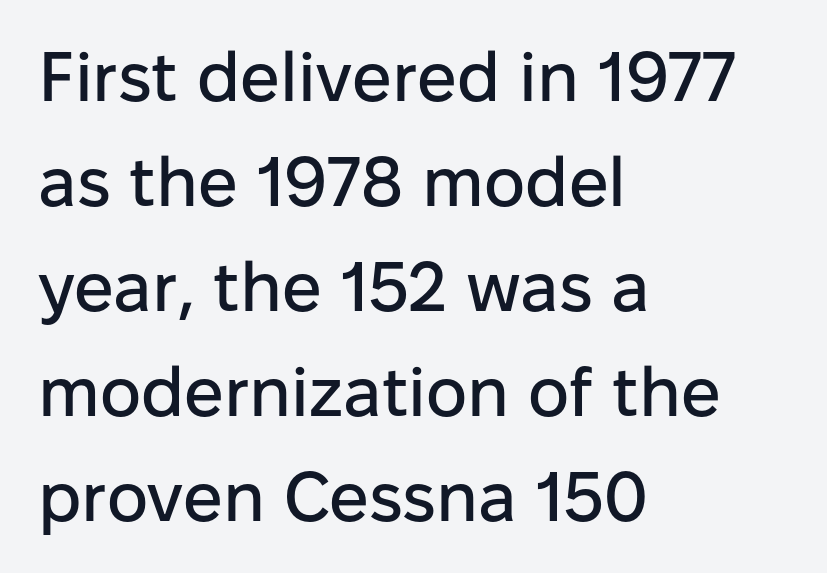
{"serif": "no", "italic": "no", "width": "normal", "stroke_contrast": "low", "x_height": "medium", "monospaced": "no", "underline": "no", "align": "left", "line_spacing": "normal", "line_spacing_ratio": 1.5, "letter_spacing": "normal", "letter_spacing_em": 0.0, "glyph_px": 70}
